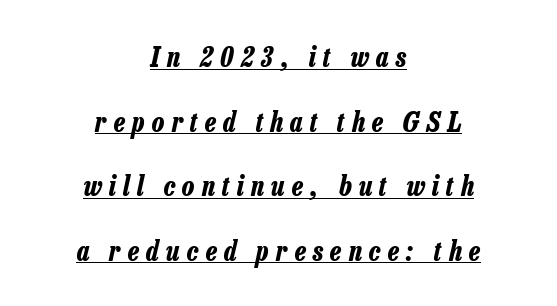
Quick note: interline space is abundant. A rule runs beneath these lines of type. Each glyph is drawn with heavy, bold strokes. Tracking value appears strongly positive — letters spread wide. Alignment: centered.
